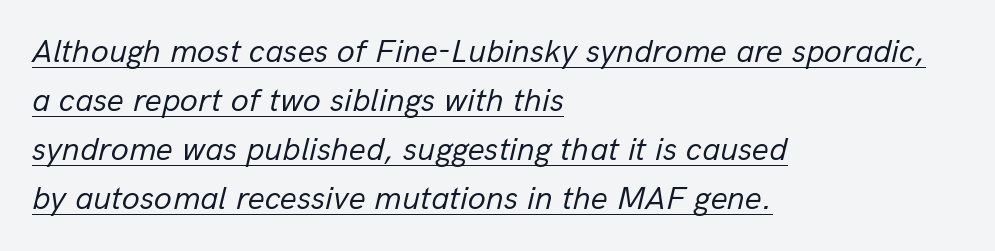
The weight would be labelled regular, book, light, or lighter still. The lettering tilts uniformly, giving the passage an italic look. Varying glyph widths throughout — classic text-font behaviour. A typesetter would call this zero additional tracking. Quick note: interline space is typical.
